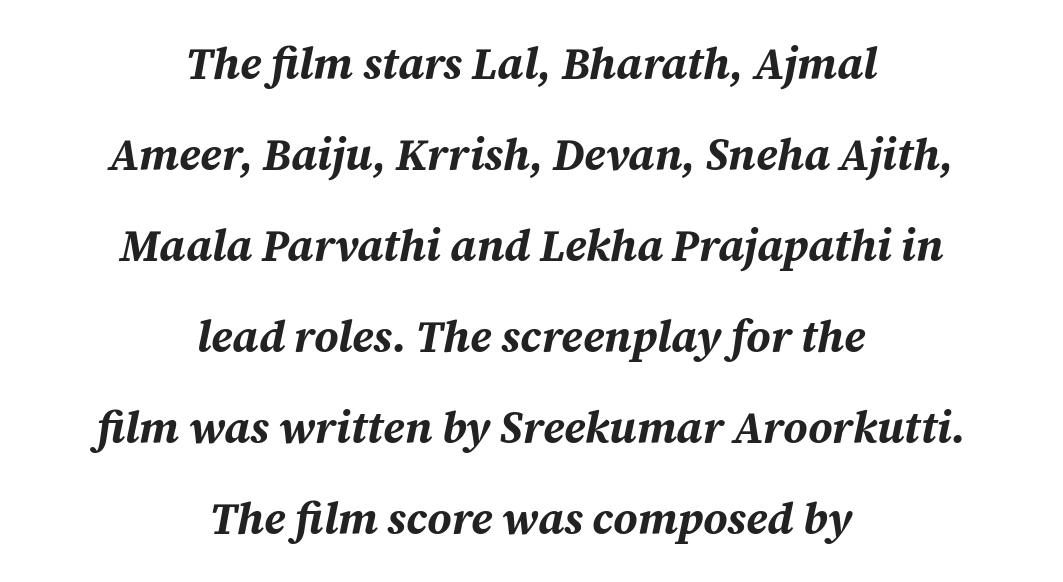
The image shows 44 px bold type, italic (leaning right); set centered, loose line spacing (2.07x), normal letter spacing, not underlined; medium stroke contrast and a medium x-height.
